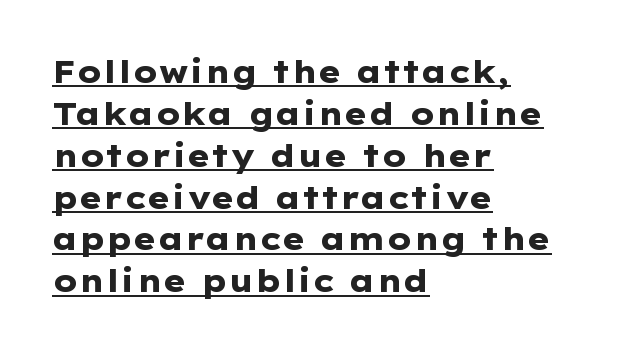
The image shows 31 px heavy, wide sans-serif type, upright; set left-aligned, normal line spacing (1.35x), normal letter spacing, underlined; low stroke contrast and a medium x-height.
